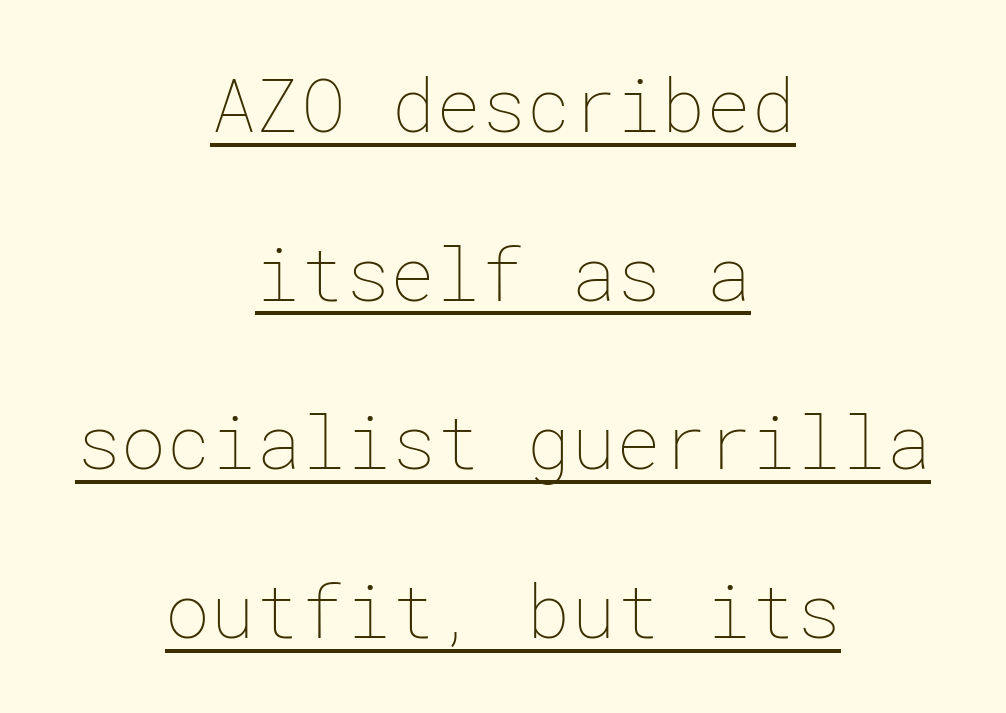
Compared with typical paragraphs, the rows here are farther apart. Nothing heavy about these letters — not bold at all. Caption: multi-line text, centered on the measure. Decoration check: the copy is underlined.
